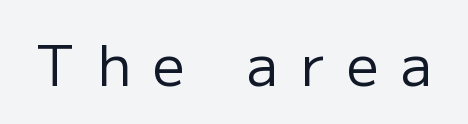
No letter is thick-stroked: the sample isn't bold. This is the regular roman posture of the typeface. The text was rendered using a sans face with plain stroke endings. Lines of text with bare space underneath. The type is letterspaced generously, with wide tracking.
